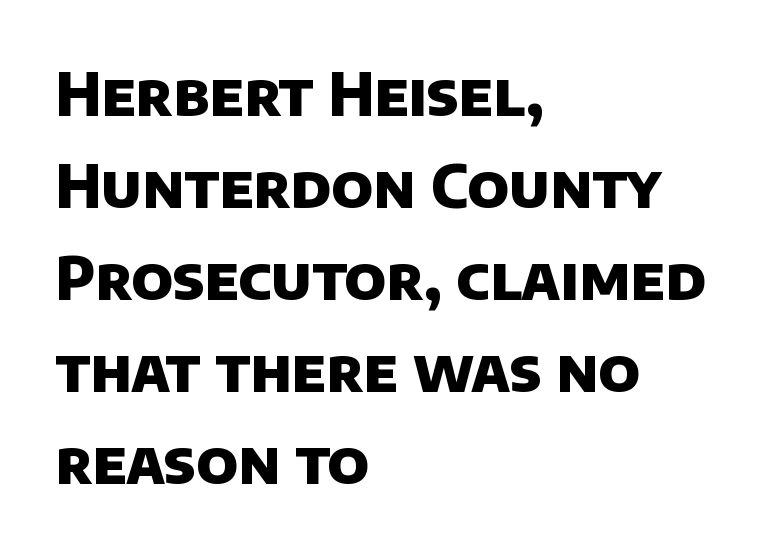
{"serif": "no", "bold": "yes", "weight": "heavy", "width": "normal", "stroke_contrast": "low", "x_height": "large", "monospaced": "no", "underline": "no", "align": "left", "line_spacing": "normal", "line_spacing_ratio": 1.56, "letter_spacing": "normal", "letter_spacing_em": 0.0, "glyph_px": 59}
